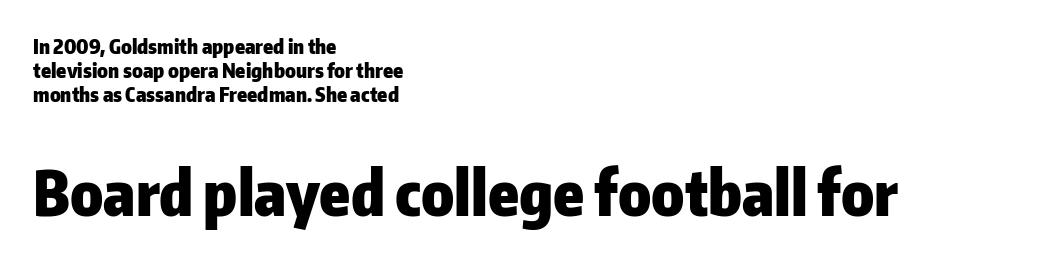
The image shows 61 px heavy sans-serif type, upright; set left-aligned, line spacing 1.19x, normal letter spacing, not underlined; the second (bottom) block is 3.05x larger; low stroke contrast and a medium x-height.
